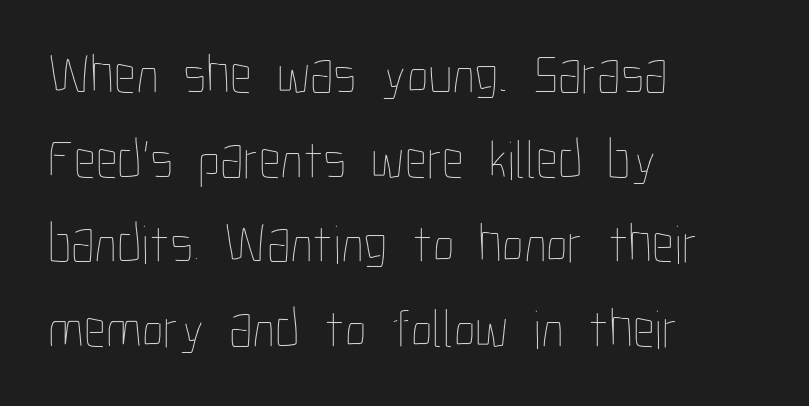
The image shows 55 px thin, condensed type, upright; set left-aligned, normal line spacing (1.54x), normal letter spacing, not underlined; low stroke contrast and a medium x-height.
